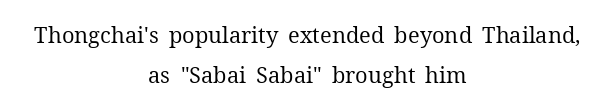
Q: Is the text bold? A: No.
Q: Is the text italic (slanted)? A: No, it is upright.
Q: Is the text underlined? A: No.
Q: How is the paragraph aligned? A: Centered.
Q: Is the spacing between letters normal or unusually wide? A: Normal.
